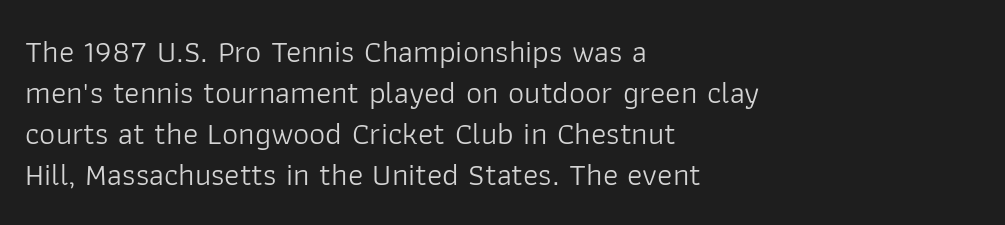
Q: Is the text bold? A: No.
Q: Is the text italic (slanted)? A: No, it is upright.
Q: Is the typeface a serif or a sans-serif typeface? A: Sans-serif.
Q: Is the text underlined? A: No.
Q: How is the paragraph aligned? A: Left-aligned.
Q: Is the spacing between letters normal or unusually wide? A: Normal.
Q: Is the spacing between lines tight, normal or loose? A: Normal.
Q: Width (condensed, normal, or wide)? A: Normal.
Q: Stroke contrast? A: Low.
Q: x-height? A: Medium.
Q: Monospaced? A: No.
